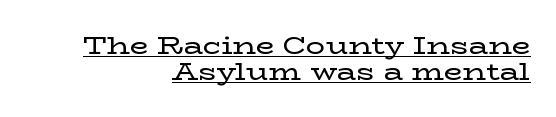
The image shows 24 px text type, upright; set right-aligned, tight line spacing (1.08x), normal letter spacing, underlined.
